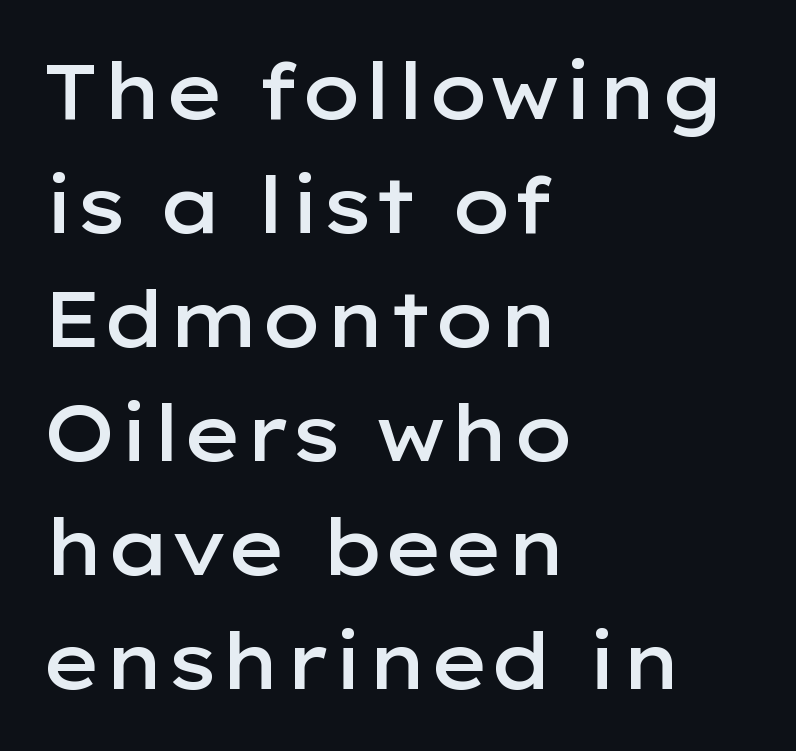
The image shows 77 px semibold, wide sans-serif type, upright; set left-aligned, normal line spacing (1.48x), normal letter spacing, not underlined; low stroke contrast and a medium x-height.
